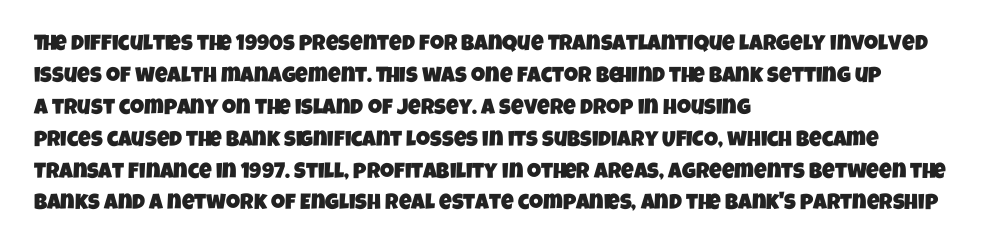
Q: Is the text underlined? A: No.
Q: How is the paragraph aligned? A: Left-aligned.
Q: Is the spacing between letters normal or unusually wide? A: Normal.
Q: Is the spacing between lines tight, normal or loose? A: Normal.
